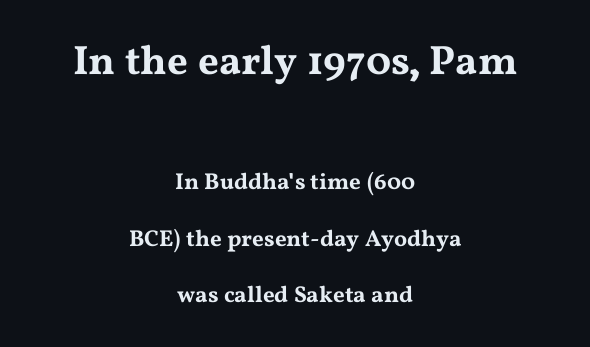
The image shows 41 px wide serif type, upright; set centered, loose line spacing (2.45x), normal letter spacing, not underlined; the first (top) block is 1.78x larger; medium stroke contrast and a medium x-height.
